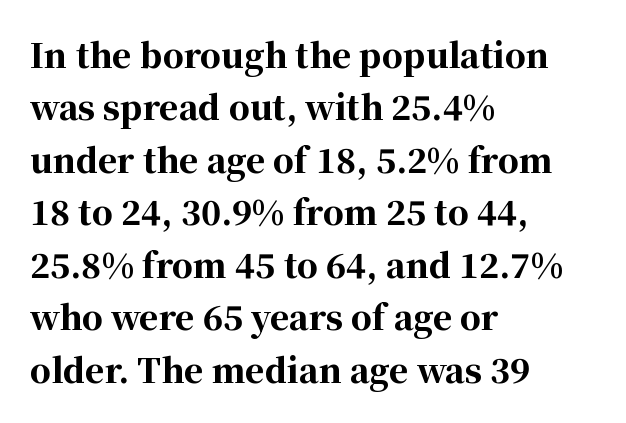
The image shows 33 px bold serif type, upright; set left-aligned, normal line spacing (1.59x), normal letter spacing, not underlined; high stroke contrast and a medium x-height.
